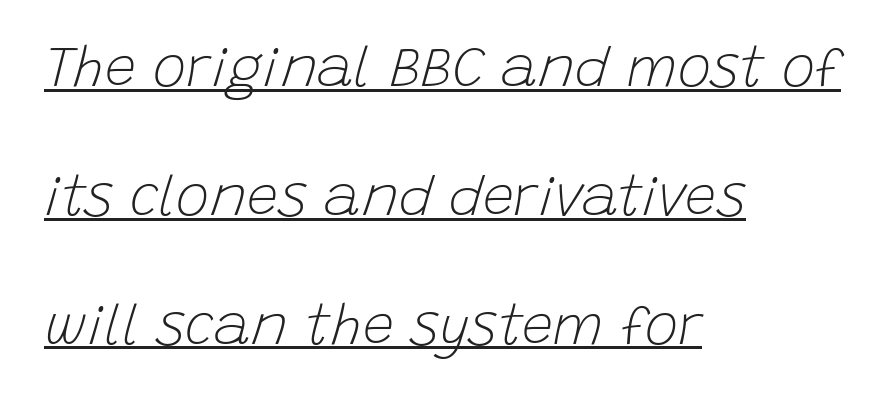
{"italic": "yes", "lean": "right", "slant_degrees": 15, "bold": "no", "weight": "light", "width": "normal", "stroke_contrast": "low", "x_height": "large", "monospaced": "no", "underline": "yes", "align": "left", "line_spacing": "loose", "line_spacing_ratio": 2.3, "letter_spacing": "normal", "letter_spacing_em": 0.0, "glyph_px": 56}
